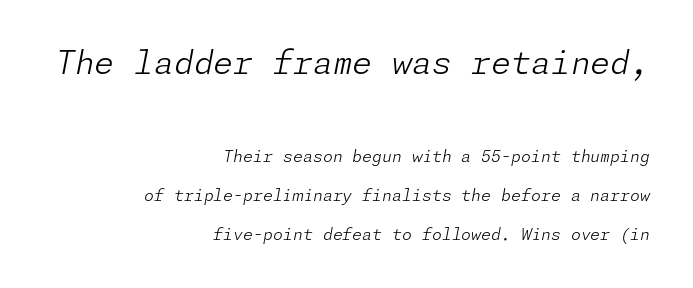
The image shows 32 px light type, italic (leaning right); set right-aligned, loose line spacing (2.43x), normal letter spacing, not underlined; the first (top) block is 2.0x larger; low stroke contrast and a medium x-height.
